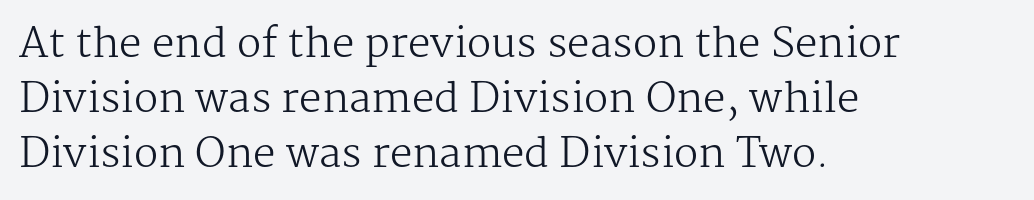
The image shows 40 px regular-weight serif type, upright; set left-aligned, normal line spacing (1.38x), normal letter spacing, not underlined; medium stroke contrast and a medium x-height.
